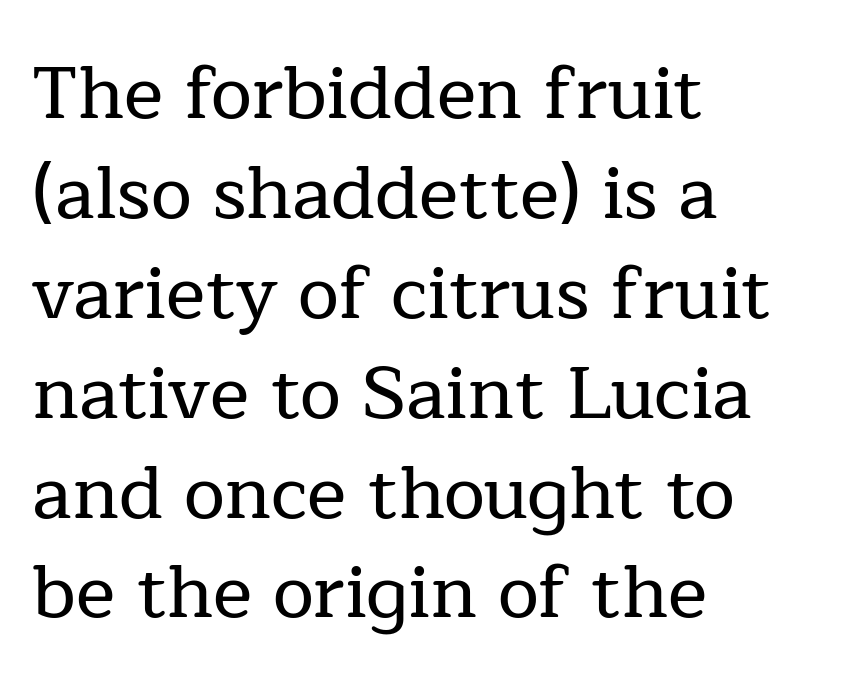
The image shows 74 px serif type, upright; set left-aligned, normal line spacing (1.35x), normal letter spacing, not underlined; low stroke contrast and a medium x-height.
